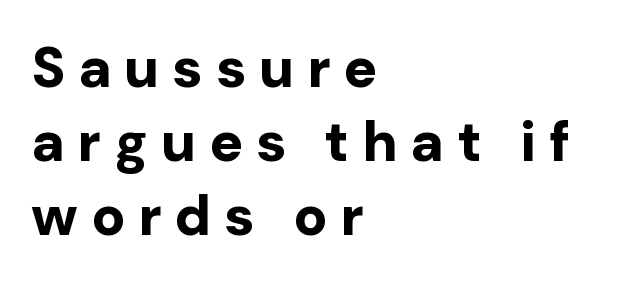
The image shows 56 px bold sans-serif type, upright; set left-aligned, normal line spacing (1.32x), unusually wide letter spacing (+0.23 em), not underlined; low stroke contrast and a medium x-height.
